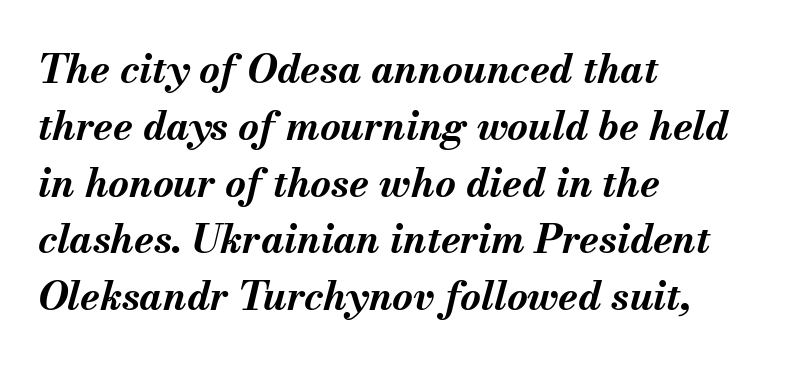
Q: Is the text bold? A: Yes.
Q: Is the text italic (slanted)? A: Yes, it leans right by about 13 degrees.
Q: Is the text underlined? A: No.
Q: How is the paragraph aligned? A: Left-aligned.
Q: Is the spacing between letters normal or unusually wide? A: Normal.
Q: Is the spacing between lines tight, normal or loose? A: Normal.
Q: Width (condensed, normal, or wide)? A: Normal.
Q: Stroke contrast? A: Medium.
Q: x-height? A: Small.
Q: Monospaced? A: No.
